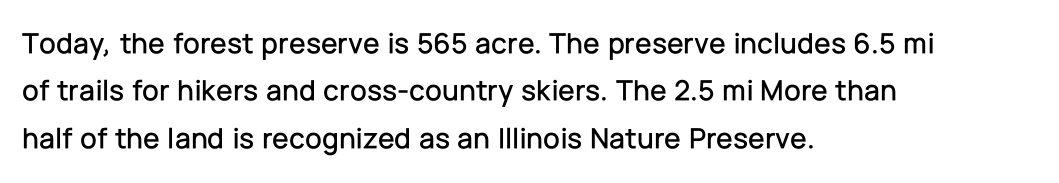
The image shows 30 px sans-serif type, upright; set left-aligned, normal line spacing (1.58x), normal letter spacing, not underlined; low stroke contrast and a medium x-height.
